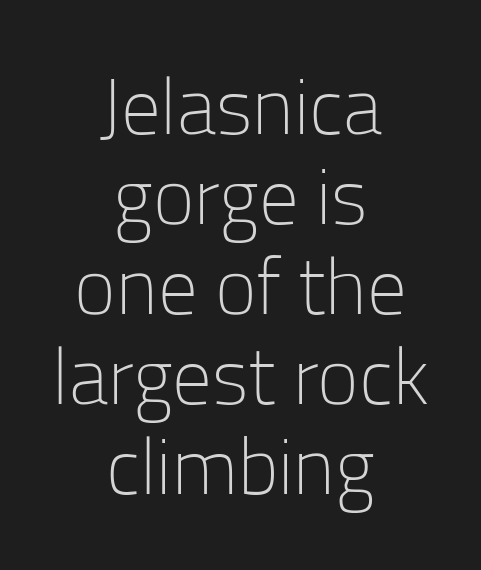
The image shows 79 px light sans-serif type, upright; set centered, tight line spacing (1.14x), normal letter spacing, not underlined; low stroke contrast and a medium x-height.
